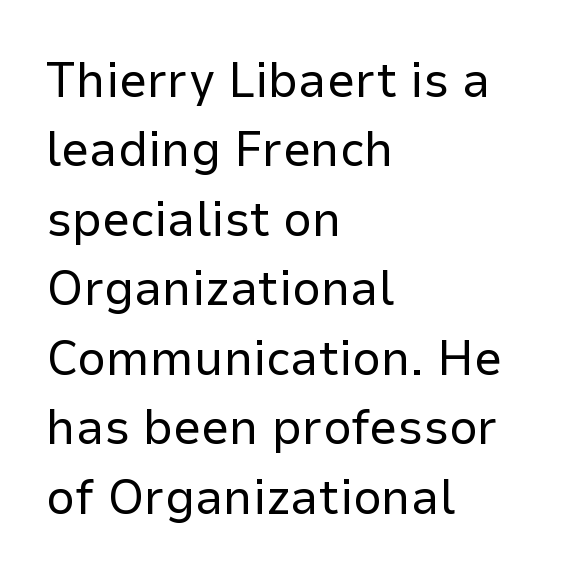
The image shows 50 px regular-weight sans-serif type, upright; set left-aligned, normal line spacing (1.39x), normal letter spacing, not underlined; low stroke contrast and a medium x-height.
